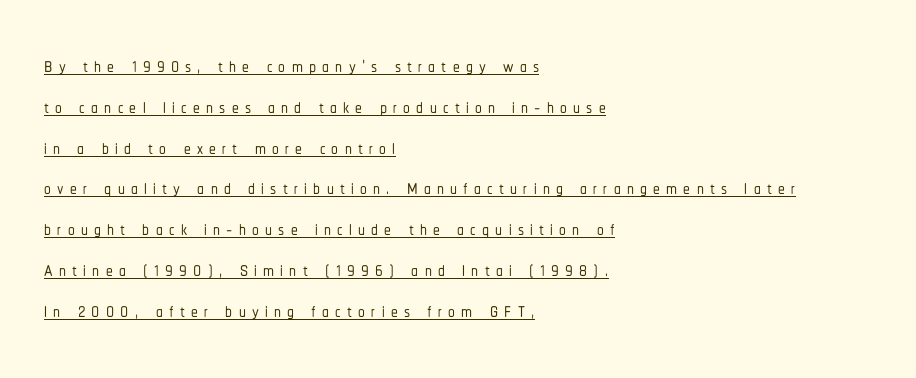
{"italic": "no", "underline": "yes", "align": "left", "line_spacing": "normal", "line_spacing_ratio": 1.51, "letter_spacing": "wide", "letter_spacing_em": 0.23, "glyph_px": 27}
